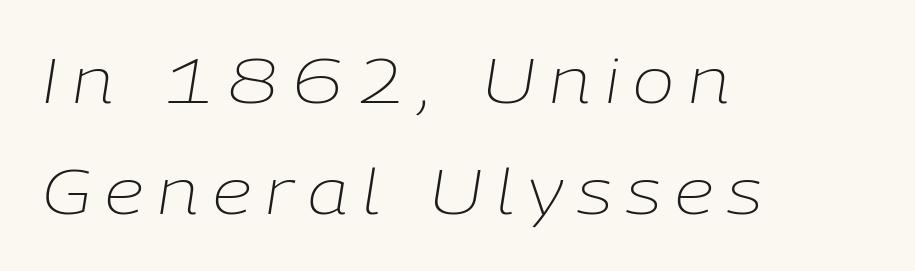
{"italic": "yes", "lean": "right", "slant_degrees": 9, "bold": "no", "weight": "light", "width": "normal", "stroke_contrast": "low", "x_height": "medium", "monospaced": "no", "underline": "no", "align": "left", "line_spacing_ratio": 1.79, "letter_spacing": "wide", "letter_spacing_em": 0.23, "glyph_px": 62}
